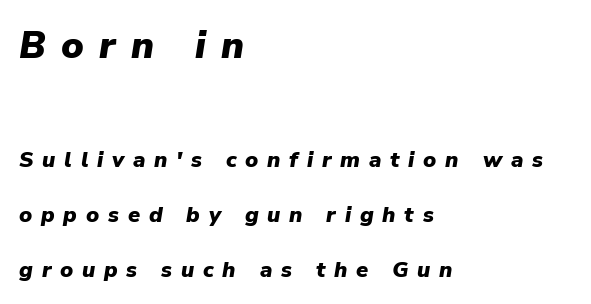
The image shows 38 px heavy type, italic (leaning right); set left-aligned, loose line spacing (2.49x), unusually wide letter spacing (+0.4 em), not underlined; the first (top) block is 1.73x larger; low stroke contrast and a medium x-height.
